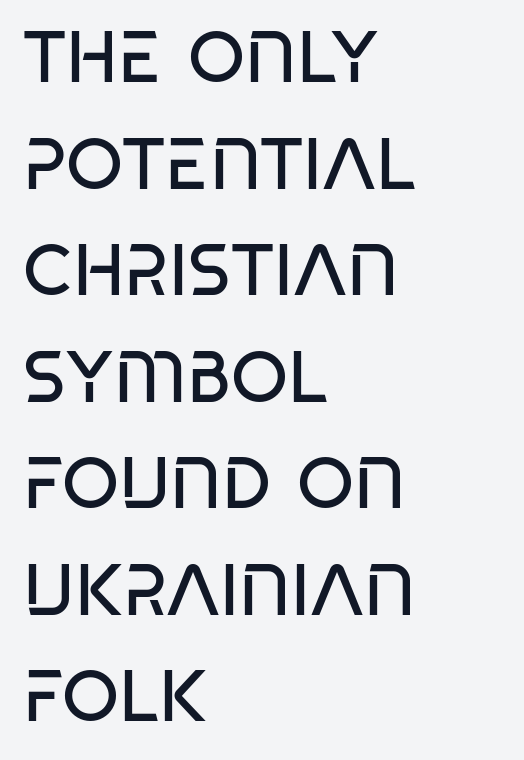
The image shows 73 px regular-weight, condensed sans-serif type; set left-aligned, normal line spacing (1.46x), normal letter spacing, not underlined; low stroke contrast and a large x-height.
